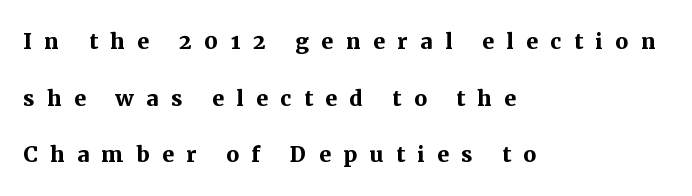
The letters stand upright; this is a roman face. Notice the wide empty band between every row — that's loose leading. Words float on clear page, feet unadorned. Its strokes are broad and dark, the hallmark of bold type.
